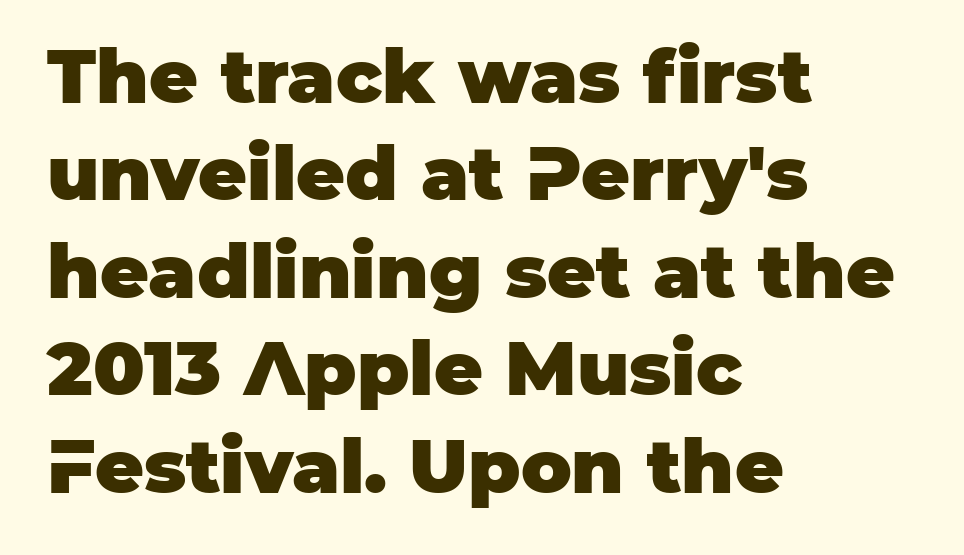
{"serif": "no", "italic": "no", "bold": "yes", "weight": "heavy", "width": "normal", "stroke_contrast": "low", "x_height": "large", "monospaced": "no", "underline": "no", "align": "left", "line_spacing": "normal", "line_spacing_ratio": 1.3, "letter_spacing": "normal", "letter_spacing_em": 0.0, "glyph_px": 75}
